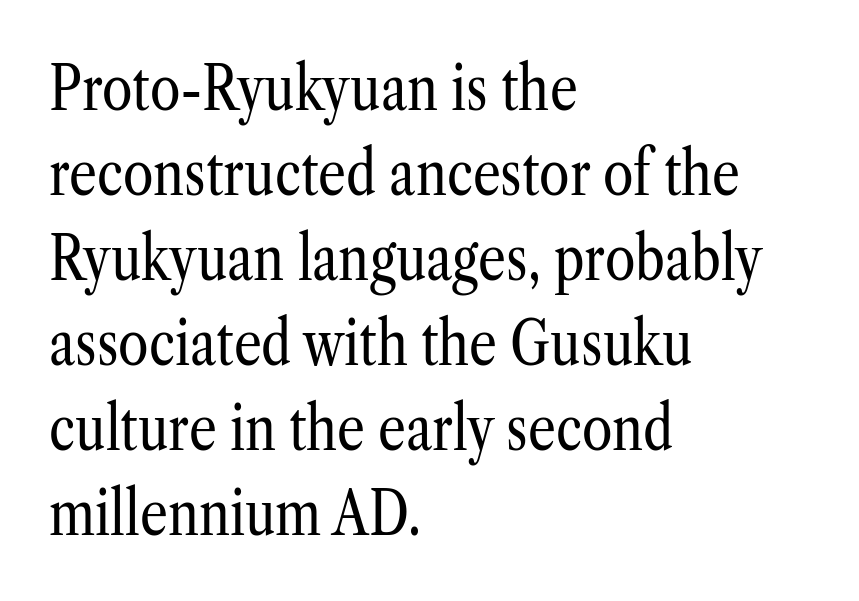
{"serif": "yes", "italic": "no", "bold": "no", "weight": "regular", "width": "condensed", "stroke_contrast": "low", "x_height": "medium", "monospaced": "no", "underline": "no", "align": "left", "line_spacing": "normal", "line_spacing_ratio": 1.37, "letter_spacing": "normal", "letter_spacing_em": 0.0, "glyph_px": 62}
